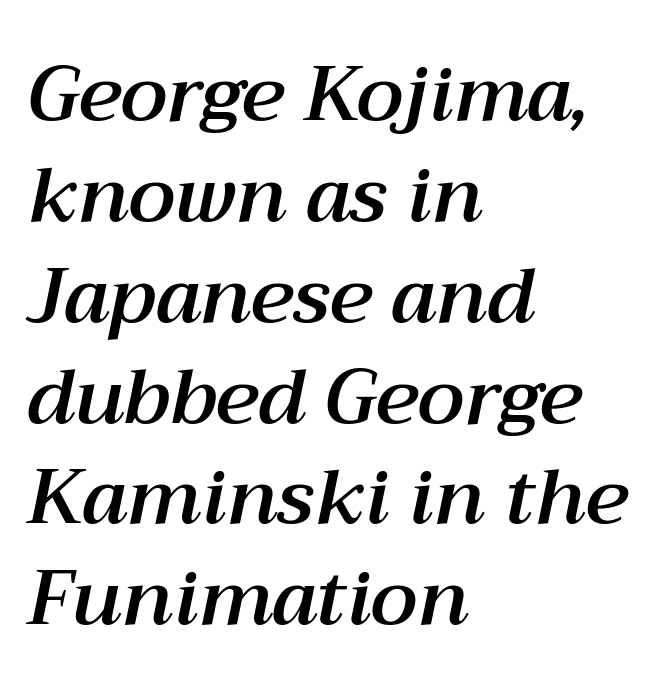
Observe the ordinary spacing: letters are neighbours, not strangers. Clear beneath every line of the passage. A typesetter would call this proportional, since set widths differ per character. The paragraph has a hard left edge and a soft right edge. Rows of type keep a routine distance in the vertical direction.
